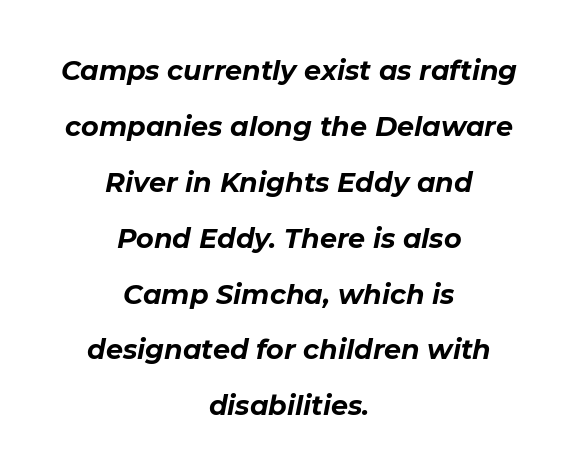
The image shows 27 px bold type, italic (leaning right); set centered, loose line spacing (2.07x), normal letter spacing, not underlined.
